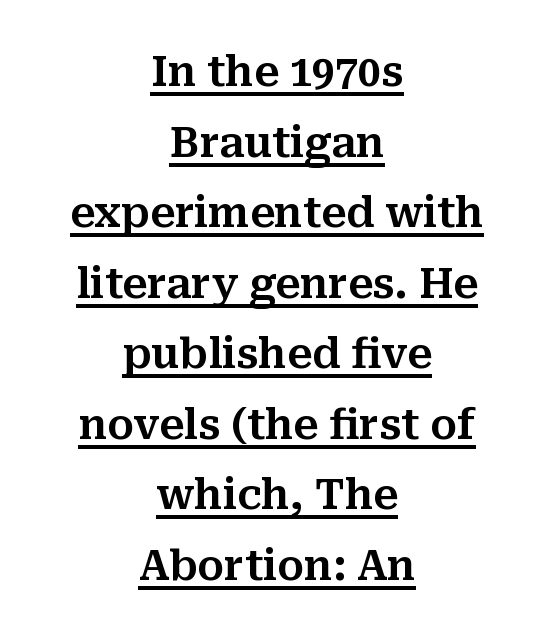
There is no visible air inserted between adjacent glyphs. Ascenders rise straight up at ninety degrees. Classification — serif. Line starts and ends both wander, symmetrically. What decoration does the sample have? An underline. The face used here is proportionally spaced, like ordinary book or web type.
